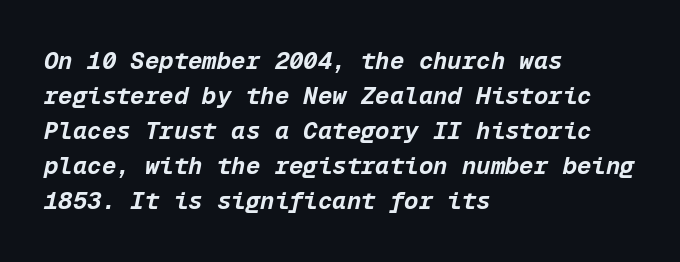
Look at the tracking — it's just the regular setting, nothing added. Heavy, bold letterforms. Yep, that's italic — everything's leaning. The paragraph shown leans on its left margin. Nobody drew a line under any word here.
